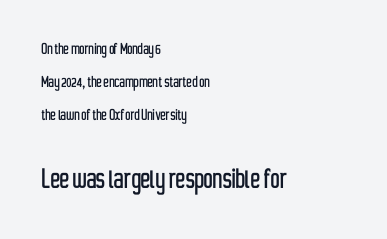
Q: Is the text italic (slanted)? A: No, it is upright.
Q: Is the typeface a serif or a sans-serif typeface? A: Sans-serif.
Q: Is the text underlined? A: No.
Q: How is the paragraph aligned? A: Left-aligned.
Q: Is the spacing between letters normal or unusually wide? A: Normal.
Q: Which block of text is set in a larger size, the first (top) or the second (bottom)? A: The second (bottom) one.
Q: Width (condensed, normal, or wide)? A: Condensed.
Q: Stroke contrast? A: Low.
Q: x-height? A: Medium.
Q: Monospaced? A: No.
